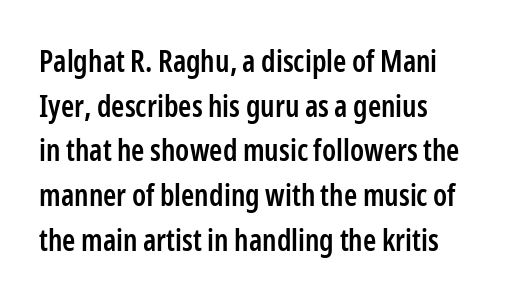
Unlike italic type, these characters show no tilt at all. The text block is weighted toward the left margin, trailing off unevenly rightward. Regular leading. Spacing verdict: proportional, widths tailored to each character. Check the space under the baseline: it is left empty.
